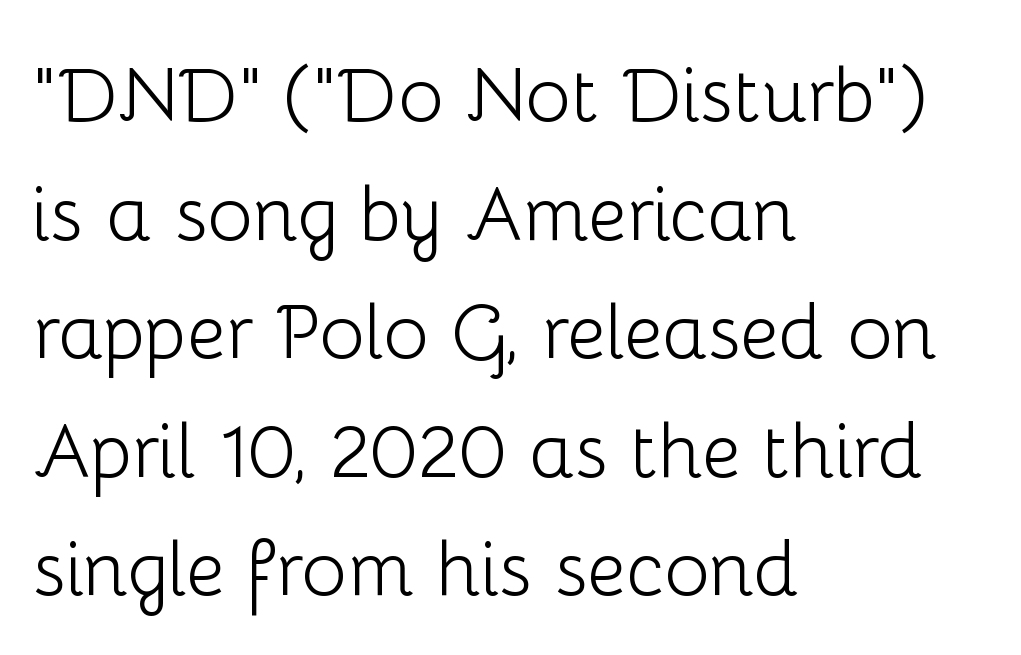
{"serif": "no", "italic": "no", "bold": "no", "weight": "light", "width": "normal", "stroke_contrast": "low", "x_height": "medium", "monospaced": "no", "underline": "no", "align": "left", "line_spacing": "normal", "line_spacing_ratio": 1.56, "letter_spacing": "normal", "letter_spacing_em": 0.0, "glyph_px": 76}
